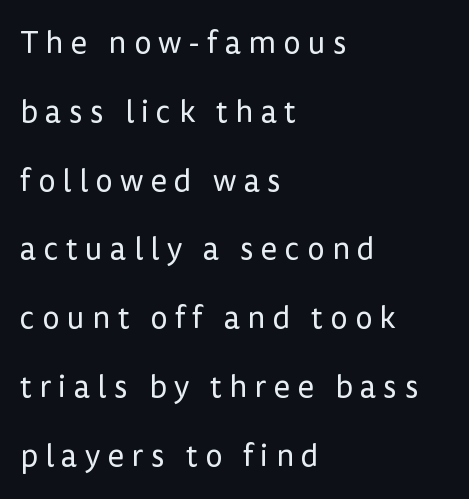
{"serif": "no", "italic": "no", "bold": "no", "weight": "regular", "width": "normal", "stroke_contrast": "low", "x_height": "medium", "monospaced": "no", "underline": "no", "align": "left", "line_spacing": "loose", "line_spacing_ratio": 2.22, "letter_spacing": "wide", "letter_spacing_em": 0.24, "glyph_px": 31}
